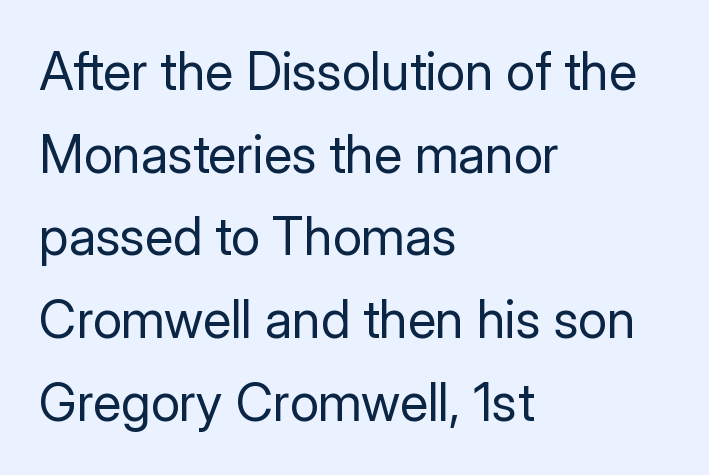
Looks like regular typesetting: each glyph gets only the width it needs. Does the leading feel generous? No, just average. Nothing unusual about the tracking: characters are spaced as the font intends. Rule under the text: the space is simply empty. The typeface chosen for these lines omits serifs.
